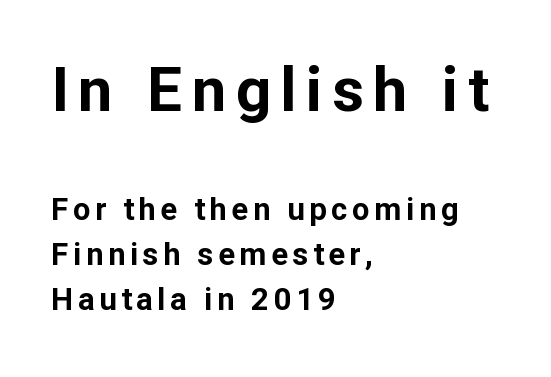
The image shows 62 px bold sans-serif type, upright; set left-aligned, normal line spacing (1.45x), not underlined; the first (top) block is 2.0x larger; low stroke contrast and a medium x-height.
